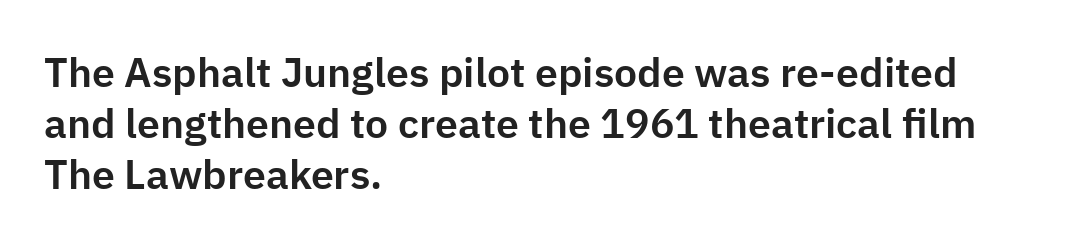
Q: Is the text italic (slanted)? A: No, it is upright.
Q: Is the typeface a serif or a sans-serif typeface? A: Sans-serif.
Q: Is the text underlined? A: No.
Q: How is the paragraph aligned? A: Left-aligned.
Q: Is the spacing between letters normal or unusually wide? A: Normal.
Q: Width (condensed, normal, or wide)? A: Normal.
Q: Stroke contrast? A: Low.
Q: x-height? A: Medium.
Q: Monospaced? A: No.
